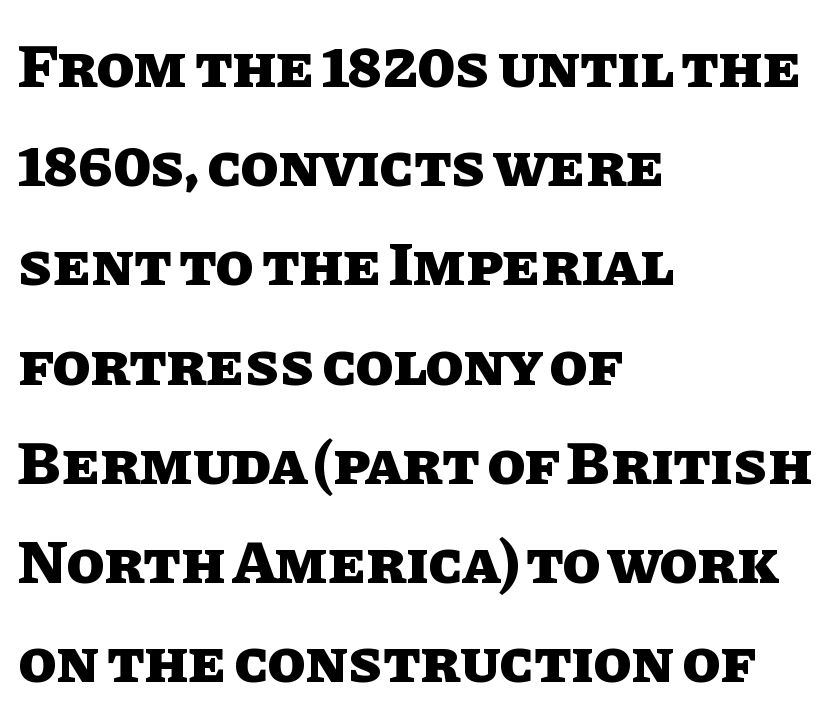
{"italic": "no", "bold": "yes", "weight": "heavy", "width": "normal", "stroke_contrast": "low", "x_height": "large", "monospaced": "no", "underline": "no", "align": "left", "line_spacing": "normal", "line_spacing_ratio": 1.6, "letter_spacing": "normal", "letter_spacing_em": 0.0, "glyph_px": 62}
